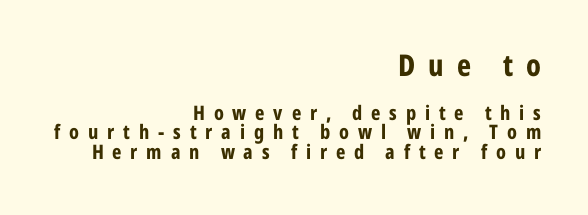
{"serif": "no", "italic": "no", "bold": "yes", "weight": "bold", "width": "condensed", "stroke_contrast": "low", "x_height": "medium", "monospaced": "no", "underline": "no", "align": "right", "line_spacing": "tight", "line_spacing_ratio": 0.97, "letter_spacing": "wide", "letter_spacing_em": 0.44, "larger_block": "first", "size_ratio": 1.5, "glyph_px": 30}
